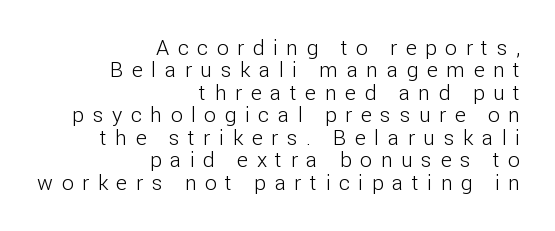
Ascenders rise straight up at ninety degrees. Is the block centered? No — it sits flush against the right margin. The space directly below the letters is spotless. Honestly, the rows look squashed on top of each other. Honestly, the letter spacing is so wide it's the main thing you notice. These glyphs show unthickened strokes, regular width or finer.
